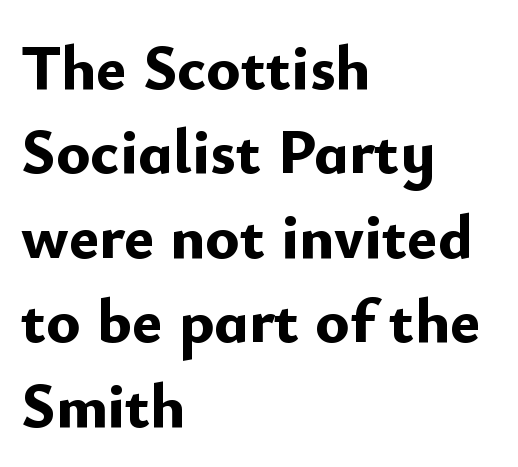
This sample has the flowing, uneven cadence of proportional lettering. Horizontal bands of white between lines are of average thickness. Bare-footed words on every line. The type sits square on the baseline with zero lean. Notice how the passage keeps a crisp vertical edge on the left only. On the weight axis this lands at bold, roughly 700.
